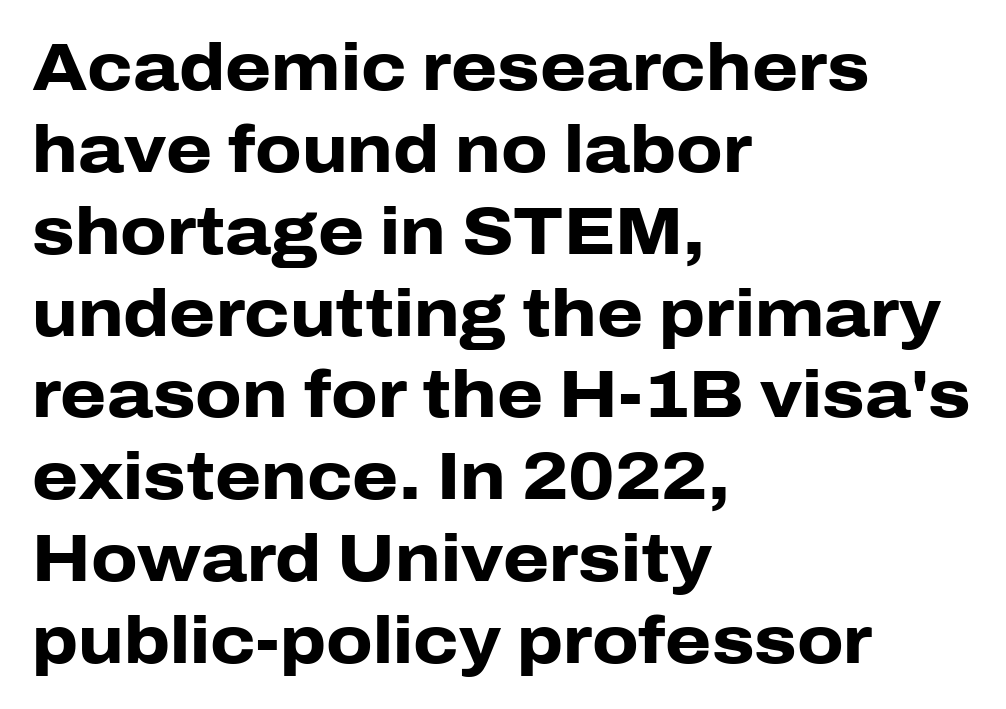
The image shows 66 px heavy sans-serif type, upright; set left-aligned, line spacing 1.24x, normal letter spacing, not underlined; low stroke contrast and a medium x-height.
